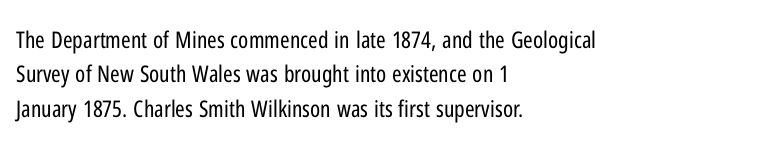
{"italic": "no", "bold": "no", "underline": "no", "align": "left", "line_spacing": "normal", "line_spacing_ratio": 1.5, "letter_spacing": "normal", "letter_spacing_em": 0.0, "glyph_px": 23}
